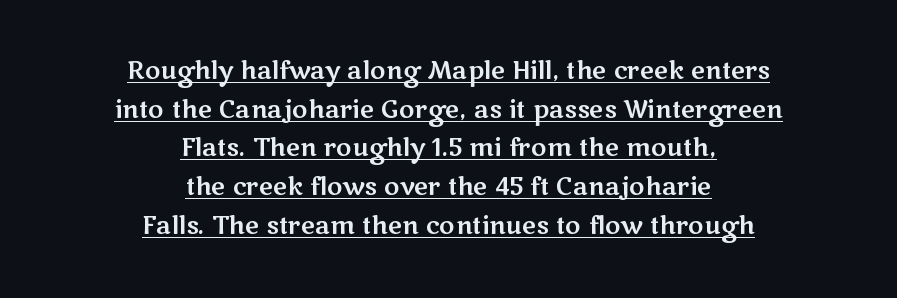
The image shows 24 px text type, upright; set centered, normal line spacing (1.61x), normal letter spacing, underlined.
